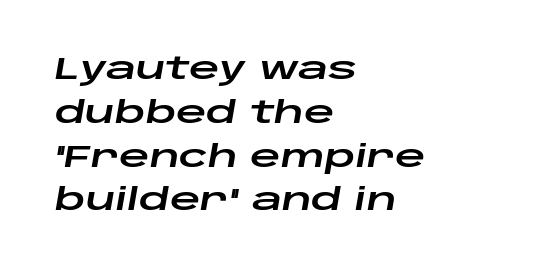
The image shows 30 px wide type, italic (leaning right); set left-aligned, normal line spacing (1.46x), normal letter spacing, not underlined; low stroke contrast and a large x-height.
